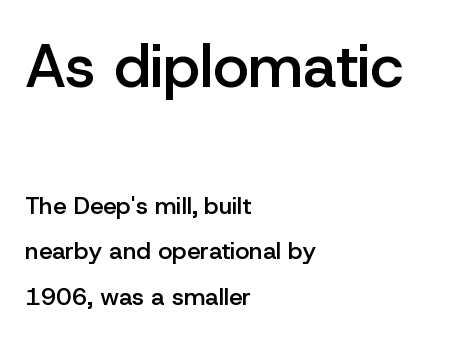
Q: Is the text bold? A: Semi-bold.
Q: Is the text italic (slanted)? A: No, it is upright.
Q: Is the typeface a serif or a sans-serif typeface? A: Sans-serif.
Q: Is the text underlined? A: No.
Q: How is the paragraph aligned? A: Left-aligned.
Q: Is the spacing between letters normal or unusually wide? A: Normal.
Q: Which block of text is set in a larger size, the first (top) or the second (bottom)? A: The first (top) one.
Q: Width (condensed, normal, or wide)? A: Normal.
Q: Stroke contrast? A: Low.
Q: x-height? A: Medium.
Q: Monospaced? A: No.
